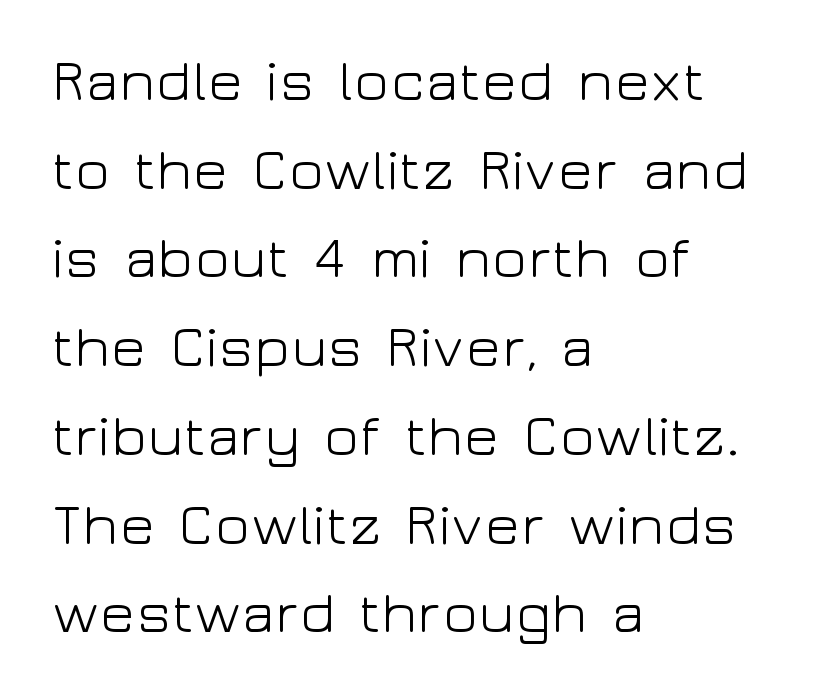
Q: Is the text bold? A: No.
Q: Is the text italic (slanted)? A: No, it is upright.
Q: Is the typeface a serif or a sans-serif typeface? A: Sans-serif.
Q: Is the text underlined? A: No.
Q: How is the paragraph aligned? A: Left-aligned.
Q: Is the spacing between letters normal or unusually wide? A: Normal.
Q: Is the spacing between lines tight, normal or loose? A: Normal.
Q: Width (condensed, normal, or wide)? A: Wide.
Q: Stroke contrast? A: Low.
Q: x-height? A: Medium.
Q: Monospaced? A: No.
